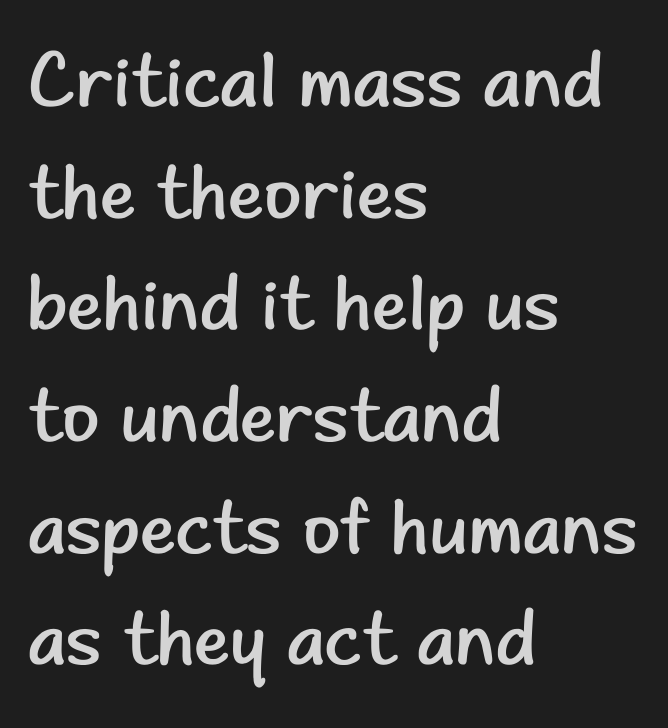
The image shows 77 px regular-weight sans-serif type, upright; set left-aligned, normal line spacing (1.45x), normal letter spacing, not underlined; low stroke contrast and a small x-height.
